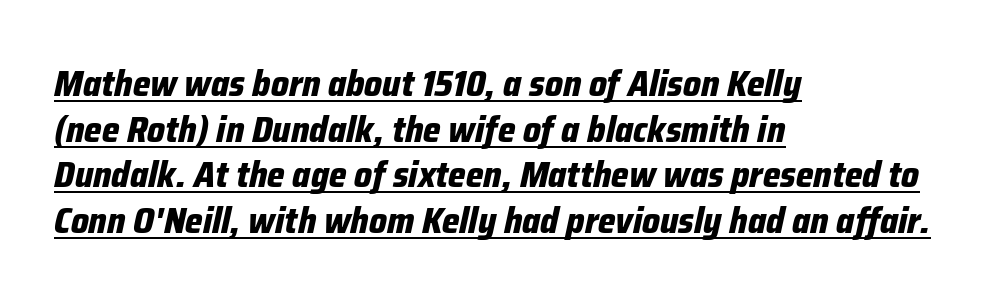
I'd describe the lettering as bold — thick and assertive. Is the type slanted? Yes — the strokes lean at a clear angle. Is this a fixed-width face? No — the glyphs have proportional, varying widths. You could call the tracking neutral — neither tight nor loose.
